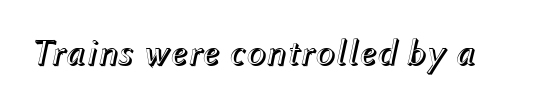
Q: Is the text italic (slanted)? A: Yes, it leans right by about 12 degrees.
Q: Is the text underlined? A: No.
Q: Is the spacing between letters normal or unusually wide? A: Normal.
Q: Width (condensed, normal, or wide)? A: Normal.
Q: x-height? A: Medium.
Q: Monospaced? A: No.
